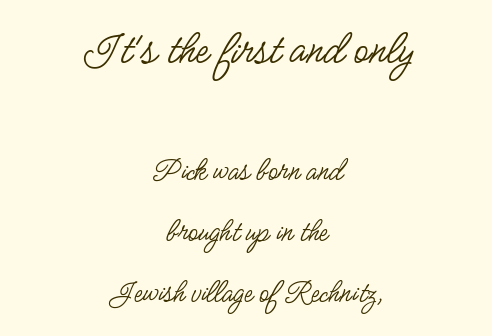
Rows of type keep a wide berth in the vertical direction. You could not count columns in this text — the font is proportionally spaced. Check under the words: just untouched page.
